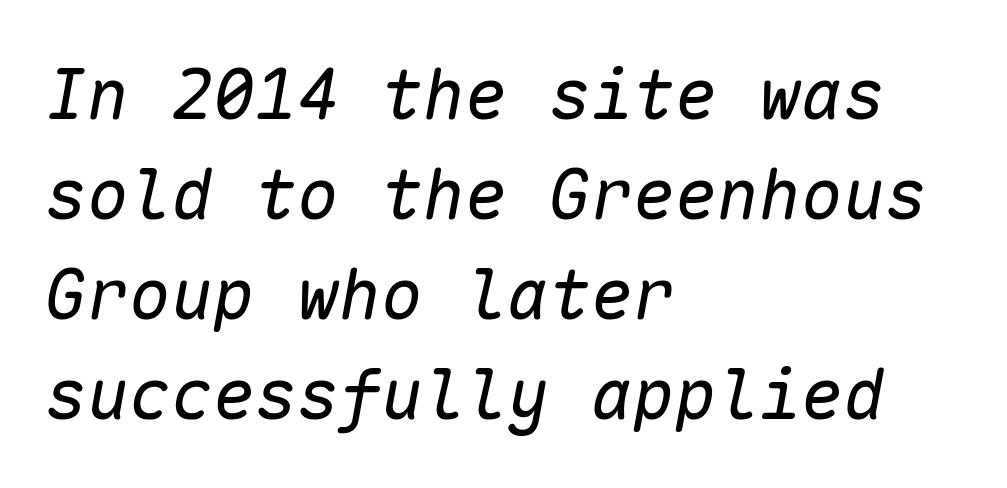
The image shows 70 px regular-weight type, italic (leaning right), monospaced; set left-aligned, normal line spacing (1.43x), normal letter spacing, not underlined; low stroke contrast and a medium x-height.
